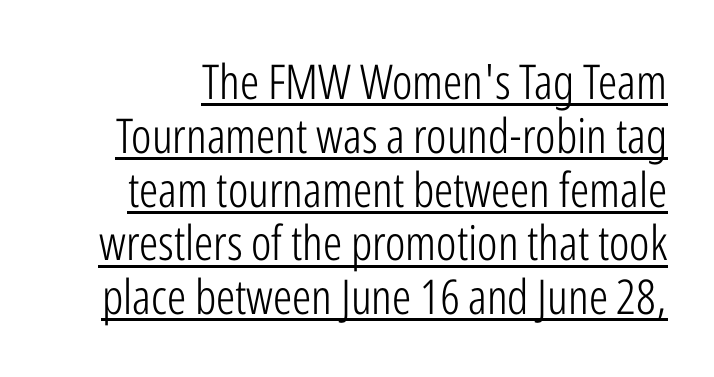
{"serif": "no", "italic": "no", "bold": "no", "weight": "light", "width": "condensed", "stroke_contrast": "low", "x_height": "medium", "monospaced": "no", "underline": "yes", "line_spacing": "tight", "line_spacing_ratio": 1.12, "letter_spacing": "normal", "letter_spacing_em": 0.0, "glyph_px": 48}
